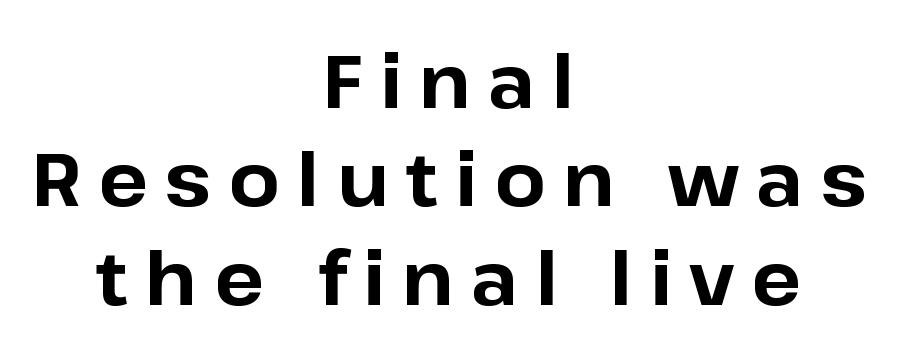
{"serif": "no", "italic": "no", "bold": "yes", "weight": "bold", "width": "normal", "stroke_contrast": "low", "x_height": "medium", "monospaced": "no", "underline": "no", "align": "center", "line_spacing": "normal", "line_spacing_ratio": 1.33, "letter_spacing": "wide", "letter_spacing_em": 0.23, "glyph_px": 74}
